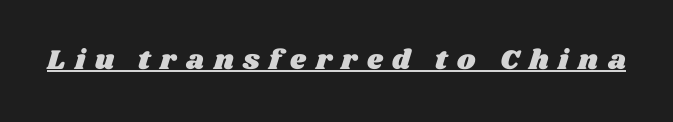
Q: Is the text underlined? A: Yes.
Q: Is the spacing between letters normal or unusually wide? A: Unusually wide.
Q: Width (condensed, normal, or wide)? A: Wide.
Q: Stroke contrast? A: Medium.
Q: x-height? A: Large.
Q: Monospaced? A: No.
